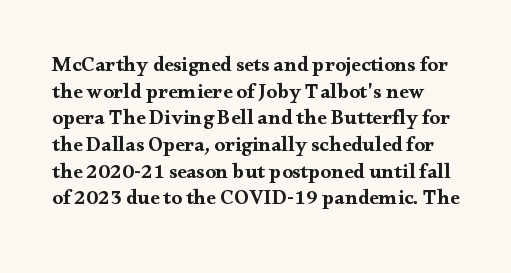
Tracking here is standard; glyphs follow each other at the usual distance. This is roman type, the default non-slanted kind. Descender tails drop into unmarked territory. Leading: standard. What weight is shown? A full bold with thick strokes.
